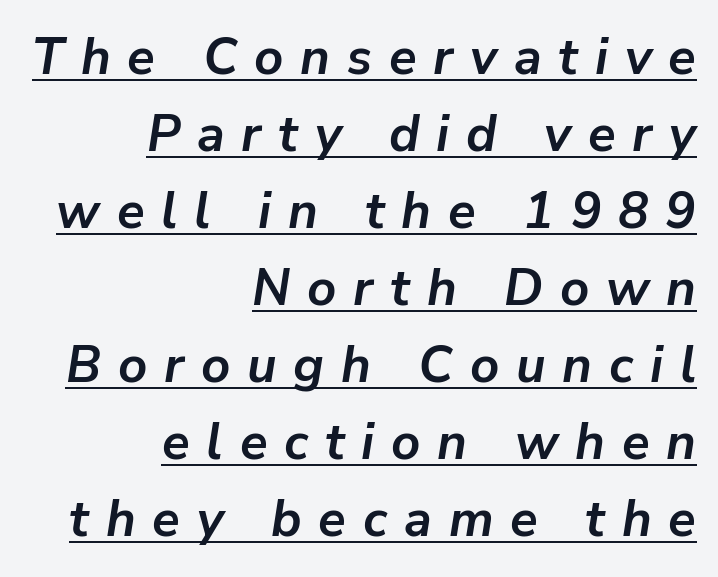
Q: Is the text bold? A: Yes.
Q: Is the text italic (slanted)? A: Yes, it leans right by about 9 degrees.
Q: Is the text underlined? A: Yes.
Q: How is the paragraph aligned? A: Right-aligned.
Q: Is the spacing between letters normal or unusually wide? A: Unusually wide.
Q: Is the spacing between lines tight, normal or loose? A: Normal.
Q: Width (condensed, normal, or wide)? A: Normal.
Q: Stroke contrast? A: Low.
Q: x-height? A: Medium.
Q: Monospaced? A: No.
